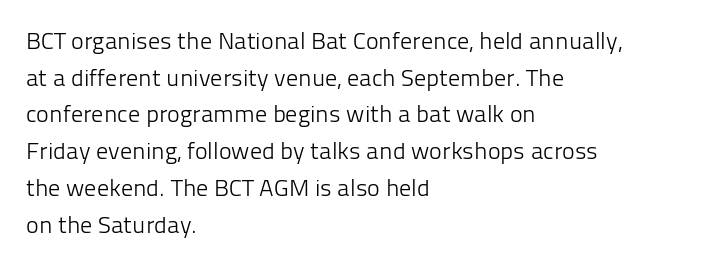
{"italic": "no", "bold": "no", "underline": "no", "align": "left", "line_spacing": "normal", "line_spacing_ratio": 1.53, "letter_spacing": "normal", "letter_spacing_em": 0.0, "glyph_px": 24}
